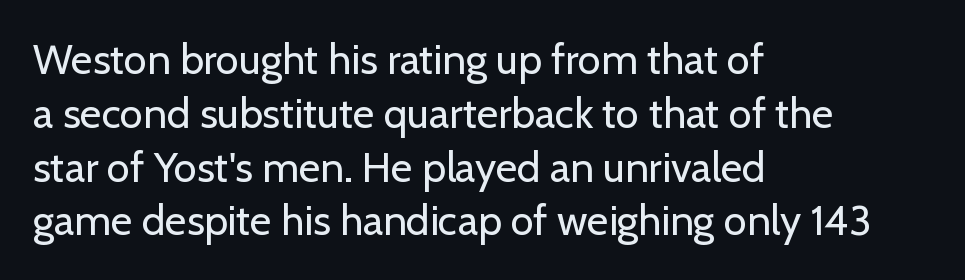
{"serif": "no", "italic": "no", "bold": "no", "weight": "regular", "width": "normal", "stroke_contrast": "low", "x_height": "medium", "monospaced": "no", "underline": "no", "align": "left", "line_spacing": "normal", "line_spacing_ratio": 1.28, "letter_spacing": "normal", "letter_spacing_em": 0.0, "glyph_px": 42}
